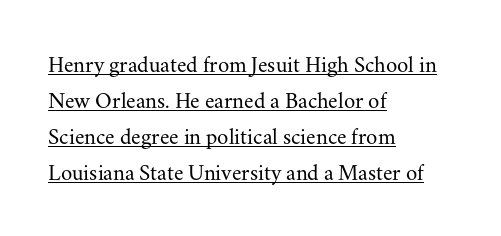
The image shows 23 px text type, upright; set left-aligned, normal line spacing (1.57x), normal letter spacing, underlined.
